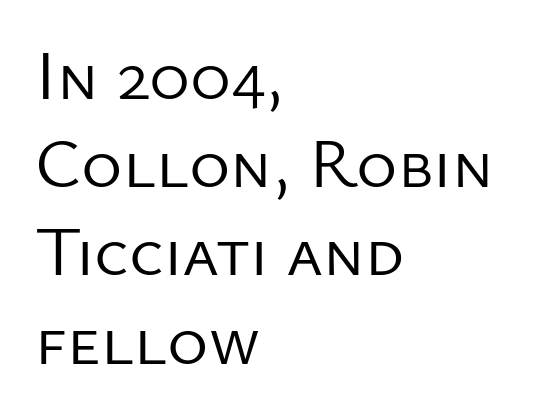
The image shows 70 px regular-weight sans-serif type, upright; set left-aligned, normal line spacing (1.26x), normal letter spacing, not underlined; low stroke contrast and a medium x-height.
